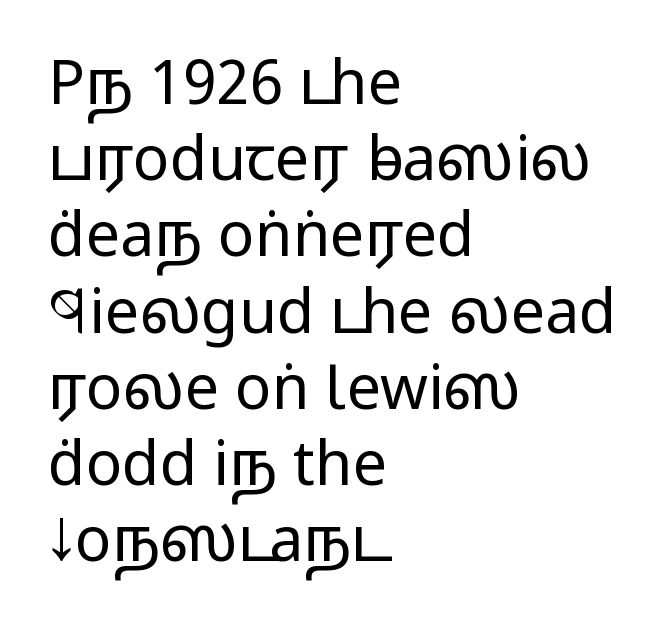
Posture: upright roman. These lines are rendered in a variable-pitch font. Ink coverage per letter is moderate at most. Quick note: underline off.
